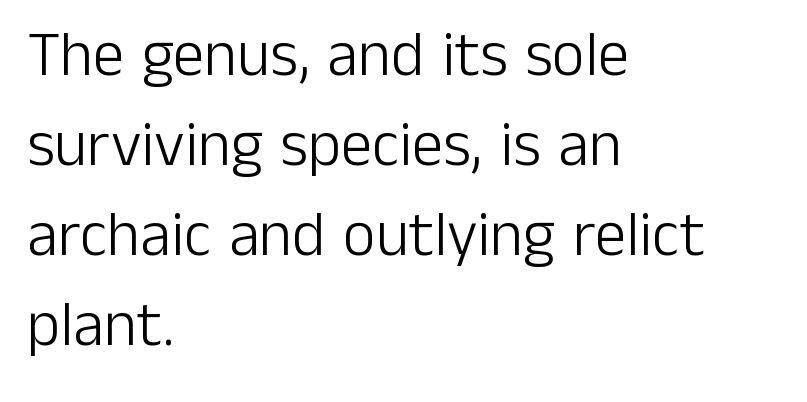
Q: Is the text bold? A: No.
Q: Is the text italic (slanted)? A: No, it is upright.
Q: Is the typeface a serif or a sans-serif typeface? A: Sans-serif.
Q: Is the text underlined? A: No.
Q: How is the paragraph aligned? A: Left-aligned.
Q: Is the spacing between letters normal or unusually wide? A: Normal.
Q: Is the spacing between lines tight, normal or loose? A: Normal.
Q: Width (condensed, normal, or wide)? A: Normal.
Q: Stroke contrast? A: Low.
Q: x-height? A: Medium.
Q: Monospaced? A: No.
